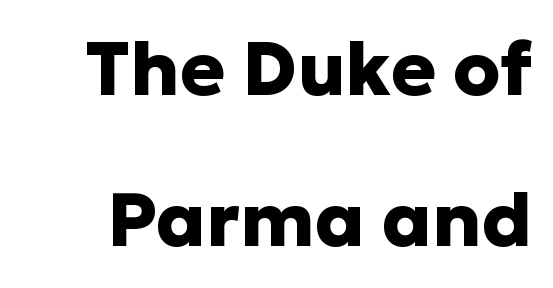
{"serif": "no", "italic": "no", "bold": "yes", "weight": "heavy", "width": "normal", "stroke_contrast": "low", "x_height": "medium", "monospaced": "no", "underline": "no", "line_spacing": "loose", "line_spacing_ratio": 2.01, "letter_spacing": "normal", "letter_spacing_em": 0.0, "glyph_px": 75}
